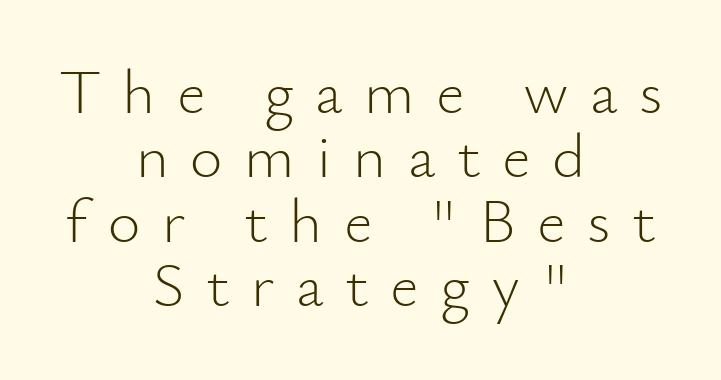
The image shows 63 px light sans-serif type, upright; set centered, tight line spacing (1.02x), unusually wide letter spacing (+0.34 em), not underlined; low stroke contrast and a small x-height.
